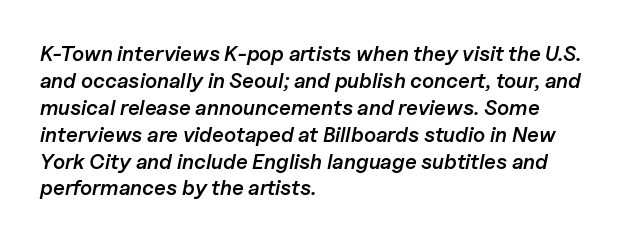
Does extra space separate the letters? No, they use regular spacing. The letters are semibold — heavier than regular but short of a full bold. Quick note: interline space is typical. The area under the type is left untouched. In terms of posture, this sample is oblique. This sample is left-justified, so line endings fall wherever the words run out.
